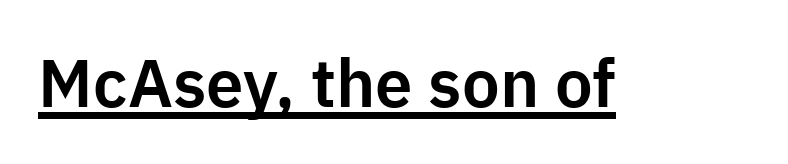
Q: Is the text italic (slanted)? A: No, it is upright.
Q: Is the typeface a serif or a sans-serif typeface? A: Sans-serif.
Q: Is the text underlined? A: Yes.
Q: Is the spacing between letters normal or unusually wide? A: Normal.
Q: Width (condensed, normal, or wide)? A: Normal.
Q: Stroke contrast? A: Low.
Q: x-height? A: Medium.
Q: Monospaced? A: No.
